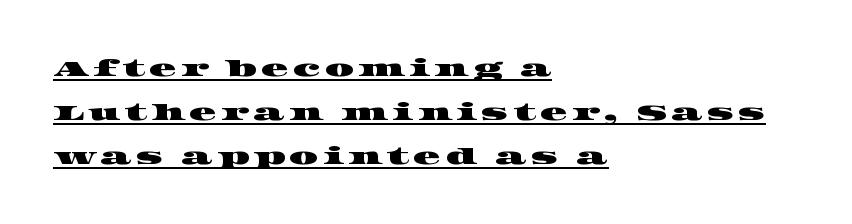
The image shows 23 px text type; set left-aligned, loose line spacing (1.91x), underlined.
